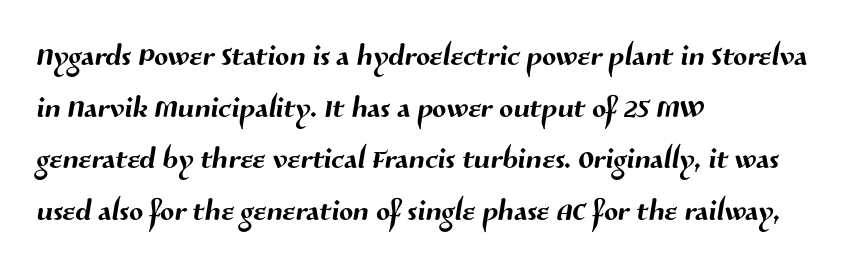
{"serif": "no", "width": "normal", "stroke_contrast": "medium", "x_height": "medium", "monospaced": "no", "underline": "no", "align": "left", "line_spacing": "normal", "line_spacing_ratio": 1.26, "letter_spacing": "normal", "letter_spacing_em": 0.0, "glyph_px": 41}
